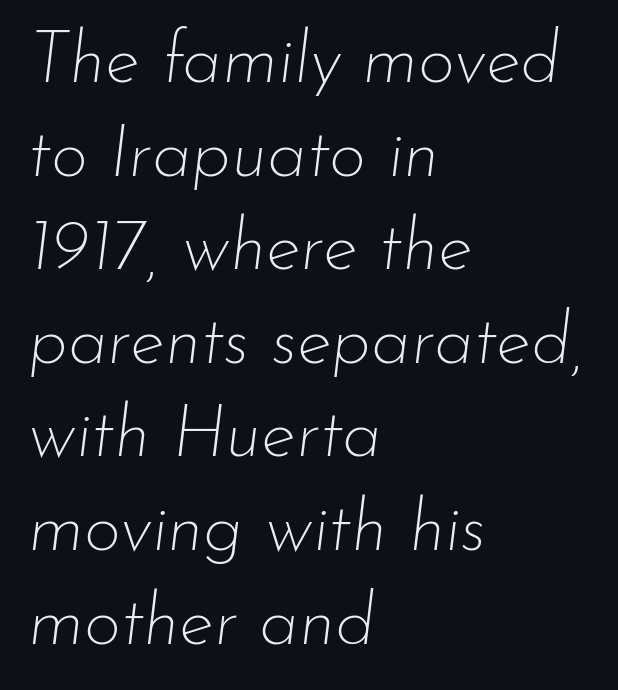
The image shows 72 px thin type, italic (leaning right); set left-aligned, normal line spacing (1.3x), normal letter spacing, not underlined; low stroke contrast and a small x-height.
